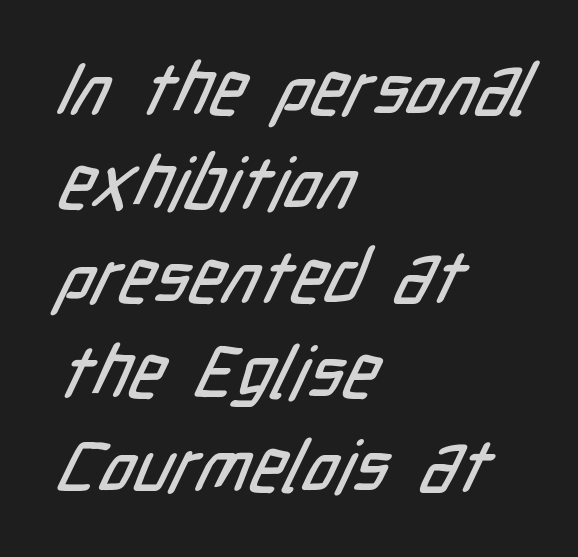
{"serif": "no", "width": "condensed", "stroke_contrast": "low", "x_height": "medium", "monospaced": "no", "underline": "no", "align": "left", "line_spacing": "normal", "line_spacing_ratio": 1.29, "letter_spacing": "normal", "letter_spacing_em": 0.0, "glyph_px": 73}
